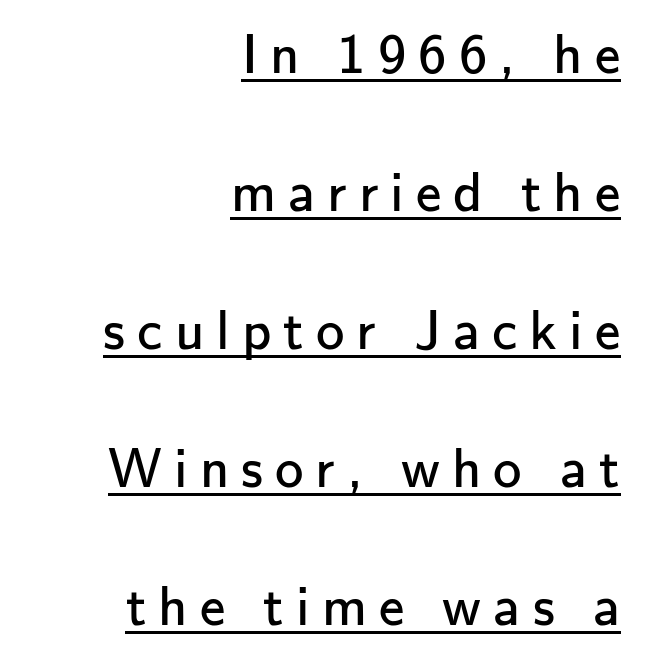
Each letter keeps its own natural width here, so spacing adapts to shape. Vertical strokes here are truly vertical. The face used here appears with an underline applied. Observe the wide spacing: letters keep a clear distance from each other. Is the block centered? No — it sits flush against the right margin.
